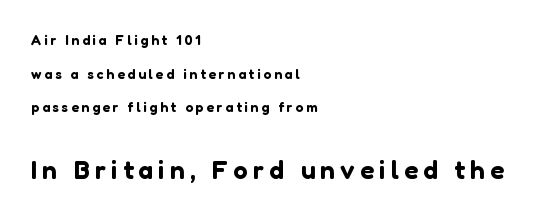
{"italic": "no", "underline": "no", "align": "left", "line_spacing": "loose", "line_spacing_ratio": 2.41, "letter_spacing": "wide", "letter_spacing_em": 0.2, "larger_block": "second", "size_ratio": 1.86, "glyph_px": 26}
